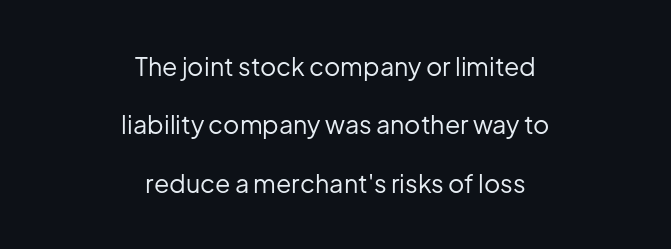
The image shows 25 px text type, upright; set centered, loose line spacing (2.34x), normal letter spacing, not underlined.
